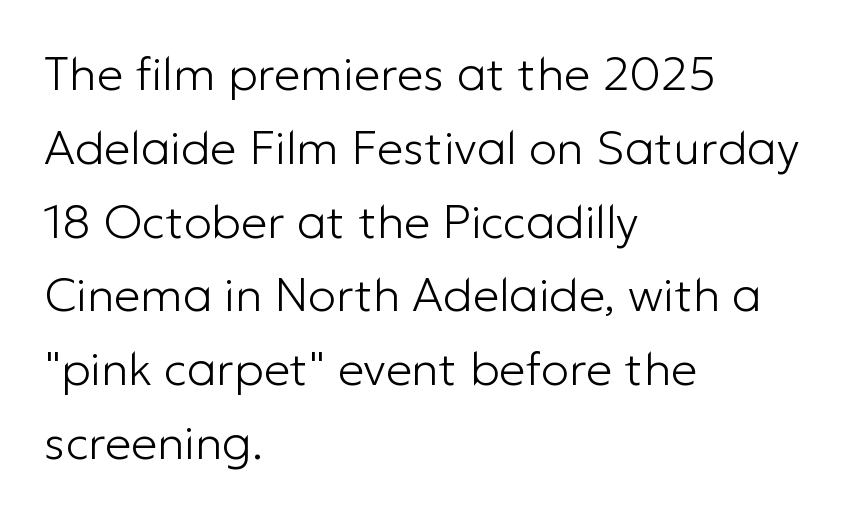
You can tell it's not italic because the verticals are truly vertical. The typeface has the unassuming heft of standard copy or less. Looks like regular typesetting: each glyph gets only the width it needs. The horizontal fit of the characters is conventional and even. Notice how the passage keeps a crisp vertical edge on the left only. The font family rendered here belongs to the sans-serif group.
